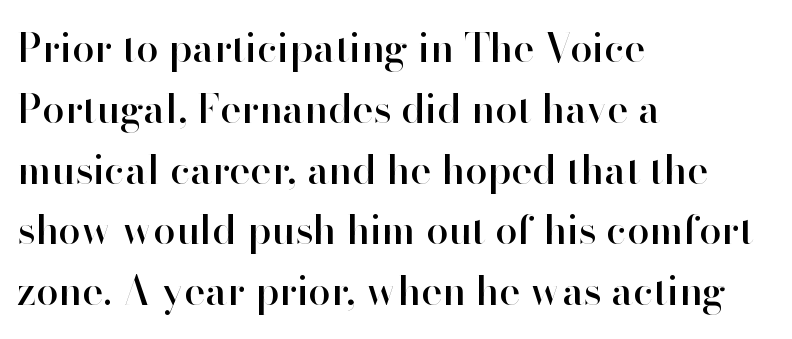
The letters advance in unequal steps, a hallmark of proportional type. There is no visible air inserted between adjacent glyphs. A roman cut, with each character standing at attention. What kind of face is this? One without serifs — a sans. The compositor pushed each line to the left boundary. Beneath every word, the page is bare.
